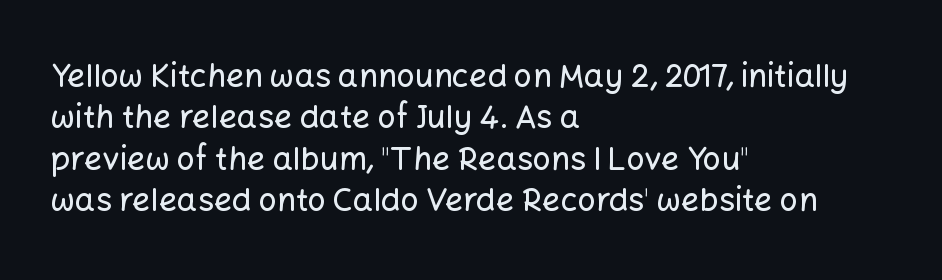
The image shows 32 px sans-serif type, upright; set left-aligned, normal line spacing (1.29x), normal letter spacing, not underlined; low stroke contrast and a medium x-height.
